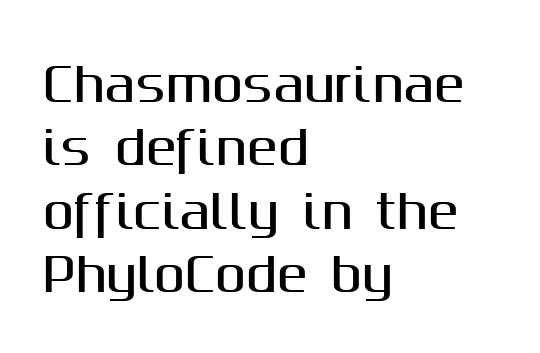
Q: Is the text italic (slanted)? A: No, it is upright.
Q: Is the typeface a serif or a sans-serif typeface? A: Sans-serif.
Q: Is the text underlined? A: No.
Q: How is the paragraph aligned? A: Left-aligned.
Q: Is the spacing between letters normal or unusually wide? A: Normal.
Q: Is the spacing between lines tight, normal or loose? A: Normal.
Q: Width (condensed, normal, or wide)? A: Normal.
Q: Stroke contrast? A: Medium.
Q: x-height? A: Medium.
Q: Monospaced? A: No.
